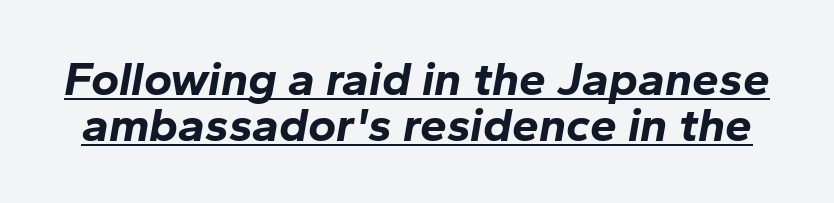
Q: Is the text bold? A: Yes.
Q: Is the text italic (slanted)? A: Yes, it leans right by about 10 degrees.
Q: Is the text underlined? A: Yes.
Q: Is the spacing between letters normal or unusually wide? A: Normal.
Q: Is the spacing between lines tight, normal or loose? A: Tight.
Q: Width (condensed, normal, or wide)? A: Normal.
Q: Stroke contrast? A: Low.
Q: x-height? A: Medium.
Q: Monospaced? A: No.
